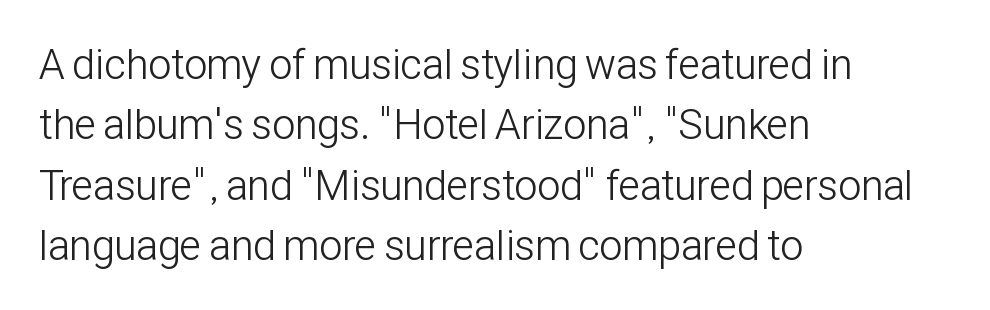
The image shows 42 px light, condensed sans-serif type, upright; set left-aligned, normal line spacing (1.44x), normal letter spacing, not underlined; low stroke contrast and a medium x-height.
